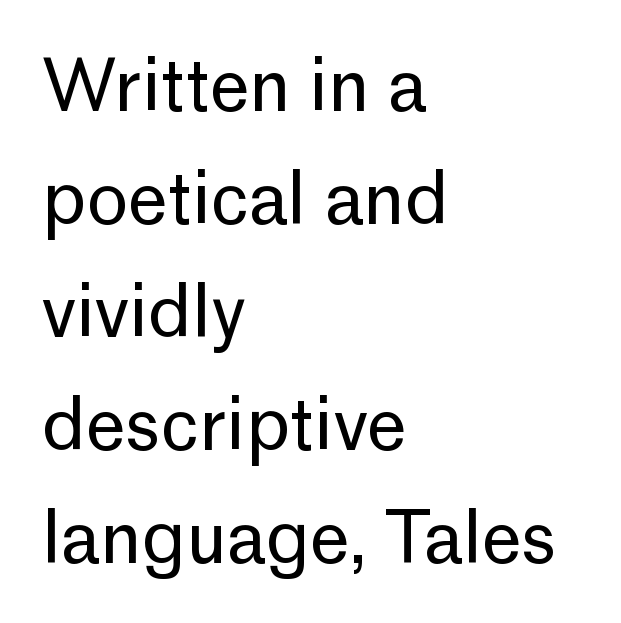
Reading down the block, your eye returns to a fixed left position each line. The letterforms sit shoulder to shoulder at normal distance. This sample uses a sans-serif face. Does the leading feel generous? No, just average. Beneath every word, the page is bare.
